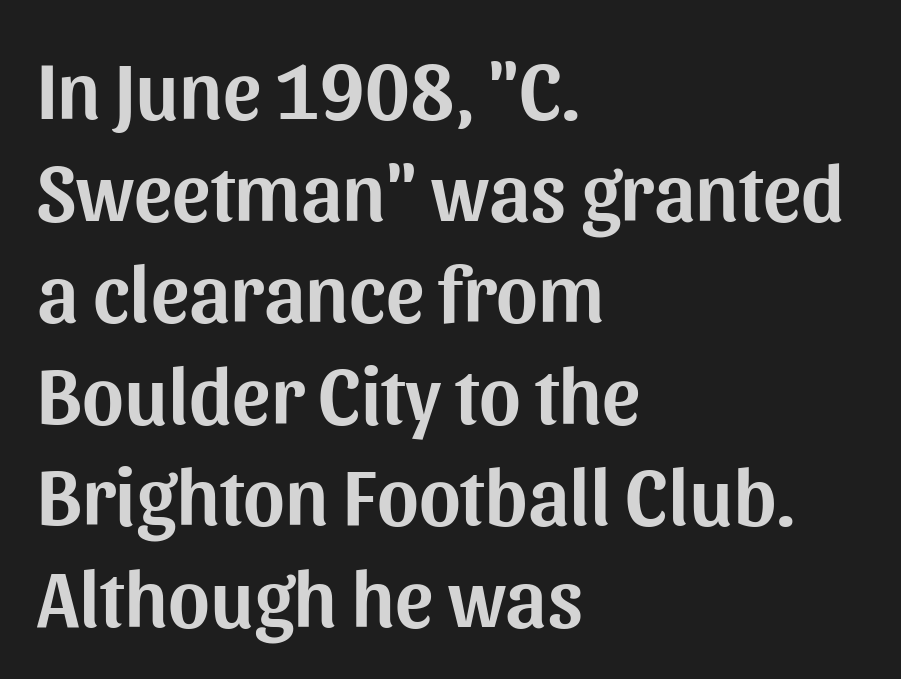
{"serif": "no", "italic": "no", "width": "normal", "stroke_contrast": "medium", "x_height": "medium", "monospaced": "no", "underline": "no", "align": "left", "line_spacing": "normal", "line_spacing_ratio": 1.27, "letter_spacing": "normal", "letter_spacing_em": 0.0, "glyph_px": 80}
